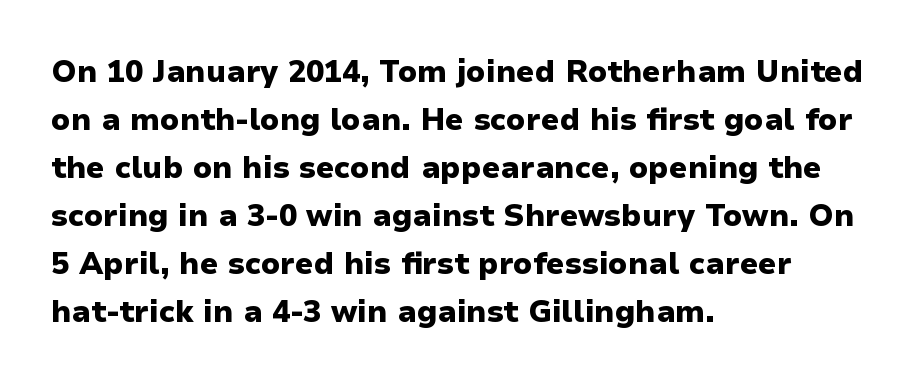
The image shows 30 px heavy sans-serif type, upright; set left-aligned, normal line spacing (1.6x), normal letter spacing, not underlined; low stroke contrast and a medium x-height.
